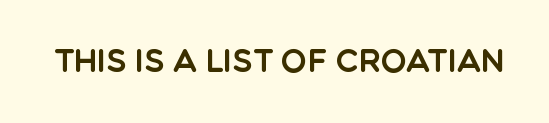
The image shows 31 px sans-serif type, upright; set normal letter spacing, not underlined; a large x-height.
